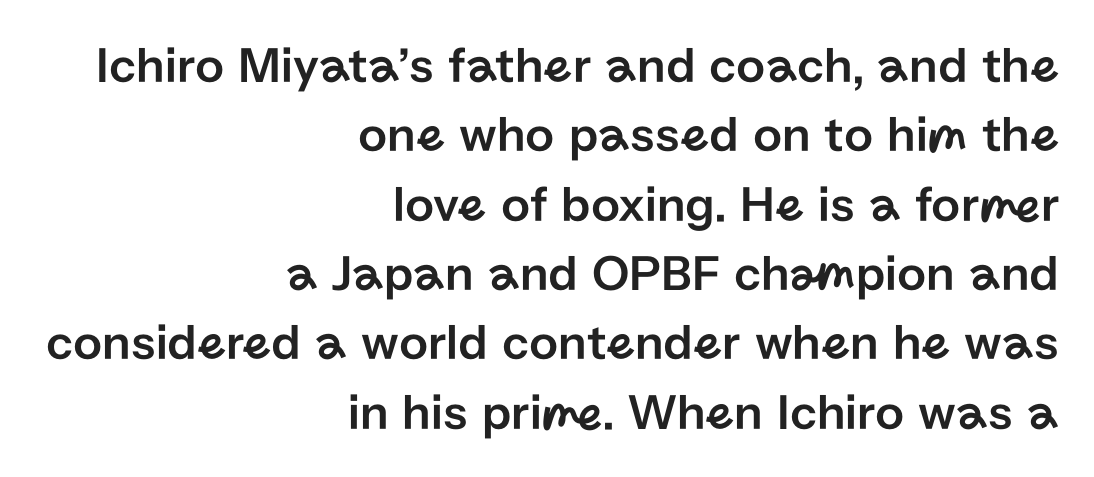
{"serif": "no", "italic": "no", "width": "normal", "stroke_contrast": "low", "x_height": "medium", "monospaced": "no", "underline": "no", "align": "right", "line_spacing": "normal", "line_spacing_ratio": 1.36, "letter_spacing": "normal", "letter_spacing_em": 0.0, "glyph_px": 51}
